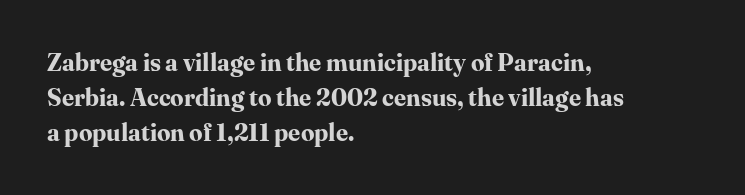
Q: Is the text bold? A: Yes.
Q: Is the text italic (slanted)? A: No, it is upright.
Q: Is the text underlined? A: No.
Q: How is the paragraph aligned? A: Left-aligned.
Q: Is the spacing between letters normal or unusually wide? A: Normal.
Q: Is the spacing between lines tight, normal or loose? A: Normal.
